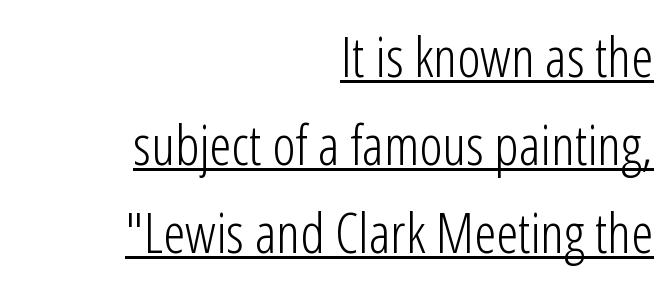
The image shows 56 px light, condensed sans-serif type, upright; set right-aligned, normal line spacing (1.57x), normal letter spacing, underlined; low stroke contrast and a medium x-height.
